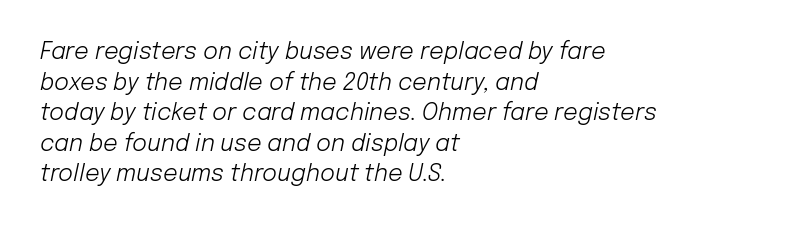
The image shows 23 px text type, italic (leaning right); set left-aligned, normal line spacing (1.33x), normal letter spacing, not underlined.
